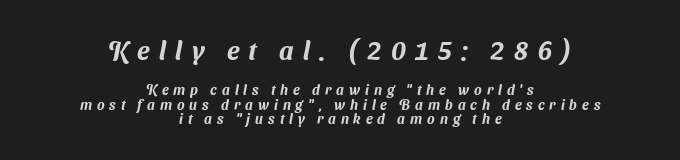
Type size steps down from the first block to the second. Just letters on the line, the space beneath them empty. Layout note: lines centered. What's the leading like? Squeezed, with rows nearly overlapping. Observe the wide spacing: letters keep a clear distance from each other.
